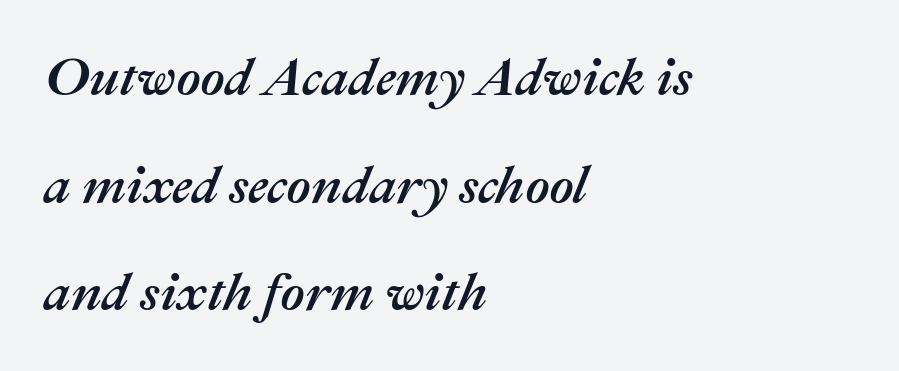
The lines in this sample share a left origin and differ only in where they stop. Slanted lettering throughout. Honestly, the letter spacing is just normal — you wouldn't notice it. A typesetter would call this proportional, since set widths differ per character. Honestly, the rows look like they've been pulled way apart. Each row of text sits above clean, open space.
